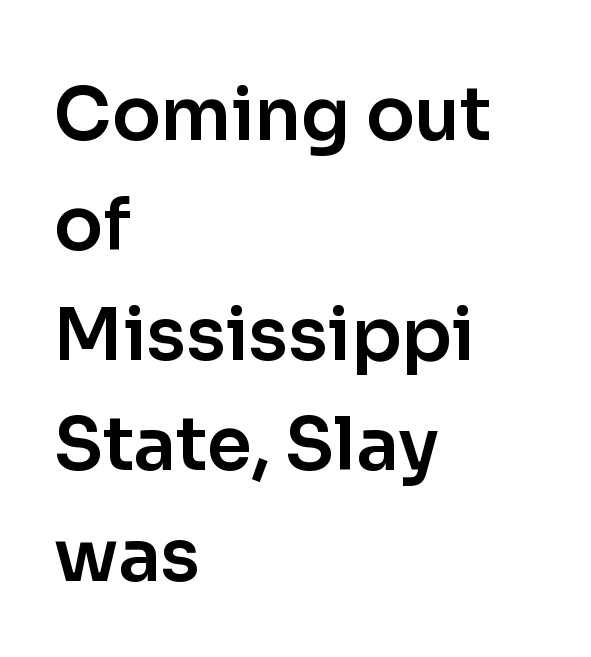
{"serif": "no", "italic": "no", "width": "normal", "stroke_contrast": "low", "x_height": "medium", "monospaced": "no", "underline": "no", "align": "left", "line_spacing": "normal", "line_spacing_ratio": 1.53, "letter_spacing": "normal", "letter_spacing_em": 0.0, "glyph_px": 72}
